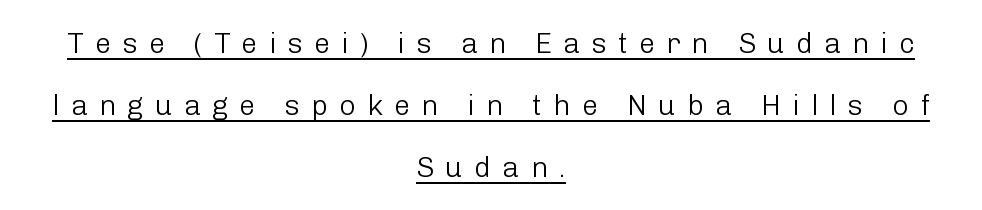
Q: Is the text bold? A: No.
Q: Is the text italic (slanted)? A: No, it is upright.
Q: Is the typeface a serif or a sans-serif typeface? A: Sans-serif.
Q: Is the text underlined? A: Yes.
Q: How is the paragraph aligned? A: Centered.
Q: Is the spacing between letters normal or unusually wide? A: Unusually wide.
Q: Is the spacing between lines tight, normal or loose? A: Loose.
Q: Width (condensed, normal, or wide)? A: Normal.
Q: Stroke contrast? A: Low.
Q: x-height? A: Medium.
Q: Monospaced? A: No.
